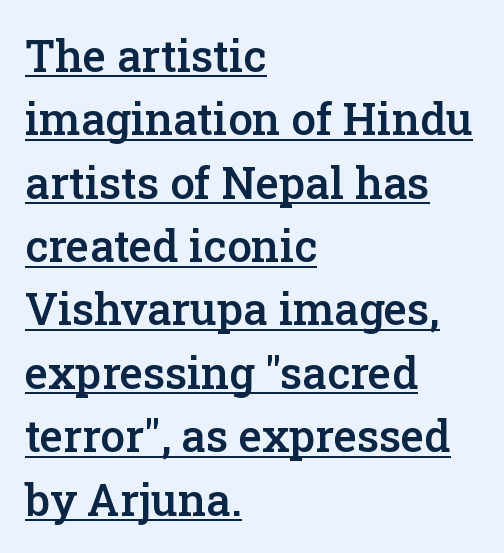
The image shows 44 px semibold serif type, upright; set left-aligned, normal line spacing (1.44x), normal letter spacing, underlined; low stroke contrast and a medium x-height.
